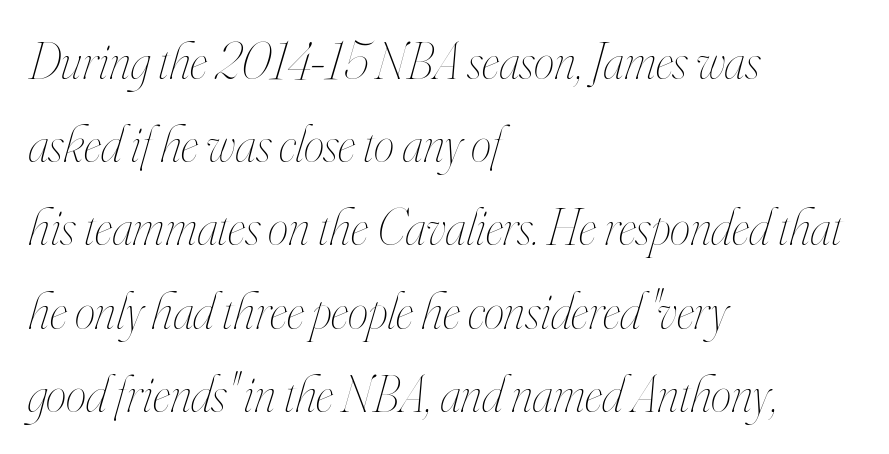
The image shows 52 px thin, condensed type, italic (leaning right); set left-aligned, normal line spacing (1.6x), normal letter spacing, not underlined; high stroke contrast and a small x-height.
